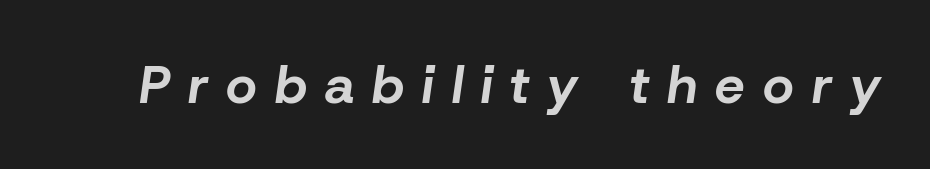
Q: Is the text bold? A: Yes.
Q: Is the text italic (slanted)? A: Yes, it leans right by about 8 degrees.
Q: Is the text underlined? A: No.
Q: Is the spacing between letters normal or unusually wide? A: Unusually wide.
Q: Width (condensed, normal, or wide)? A: Normal.
Q: Stroke contrast? A: Low.
Q: x-height? A: Medium.
Q: Monospaced? A: No.
